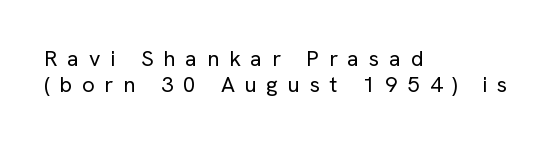
The gap between lines stays unmarked. Stroke thickness stays within the range of a standard reading face or lighter. These lines stack with their left ends in a neat column. This is roman type, the default non-slanted kind. Characters follow at a spacing far wider than the type designer built in.
